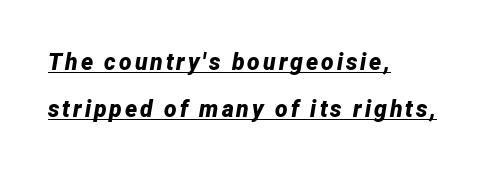
The image shows 23 px bold type, italic (leaning right); set left-aligned, loose line spacing (2.05x), underlined.
